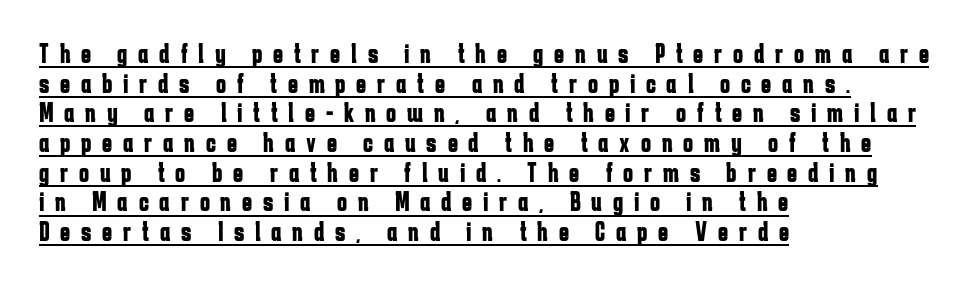
Rendered with straight, roman letterforms. This rendering features underlined lettering. Stroke thickness is high; the sample reads as a true bold. Short and long lines alike share a common starting point at left. Look at the tracking — it's clearly loosened, letters drifting apart.
